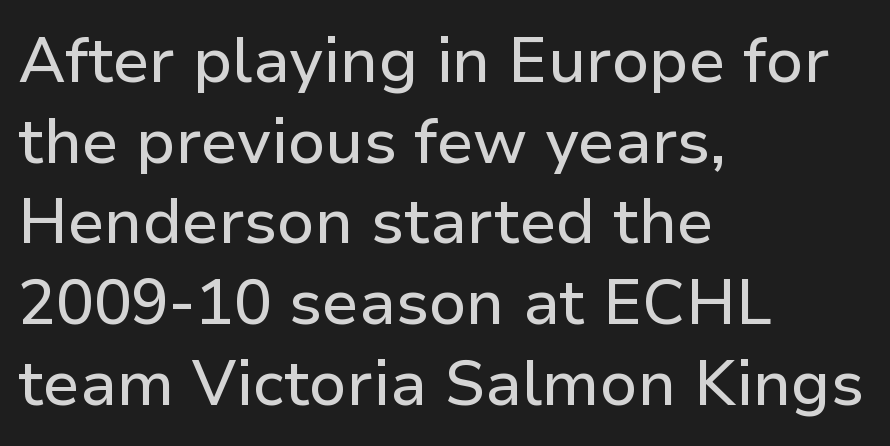
{"serif": "no", "italic": "no", "width": "normal", "stroke_contrast": "low", "x_height": "medium", "monospaced": "no", "underline": "no", "align": "left", "line_spacing": "normal", "line_spacing_ratio": 1.28, "letter_spacing": "normal", "letter_spacing_em": 0.0, "glyph_px": 63}
